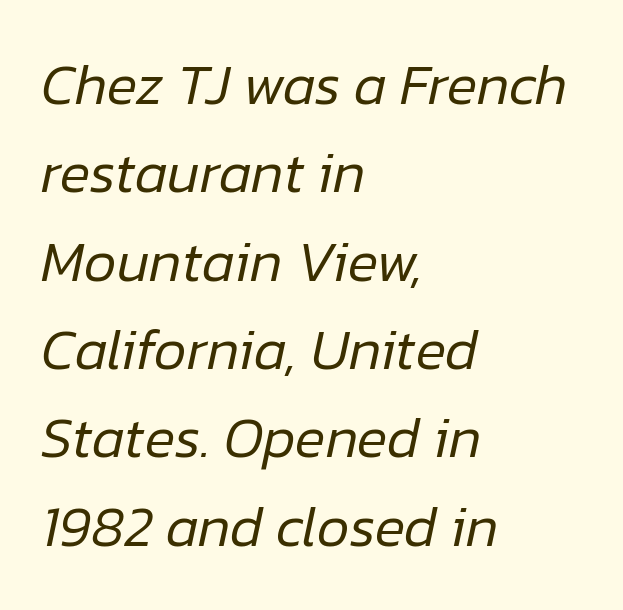
The image shows 57 px regular-weight type, italic (leaning right); set left-aligned, normal line spacing (1.55x), normal letter spacing, not underlined; low stroke contrast and a medium x-height.
